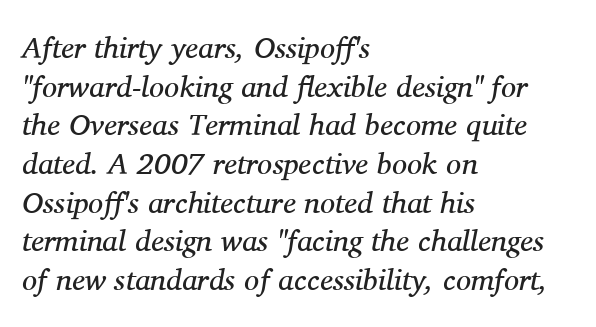
{"serif": "yes", "italic": "yes", "lean": "right", "slant_degrees": 11, "bold": "no", "weight": "regular", "width": "normal", "stroke_contrast": "medium", "x_height": "medium", "monospaced": "no", "underline": "no", "align": "left", "line_spacing": "normal", "line_spacing_ratio": 1.29, "letter_spacing": "normal", "letter_spacing_em": 0.0, "glyph_px": 30}
